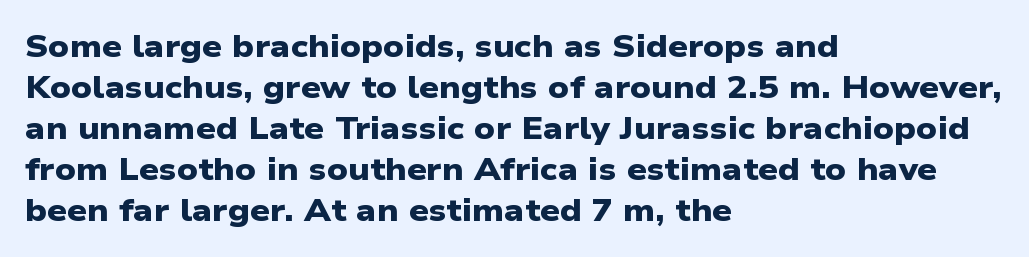
{"serif": "no", "bold": "yes", "weight": "heavy", "width": "wide", "stroke_contrast": "low", "x_height": "medium", "monospaced": "no", "underline": "no", "align": "left", "line_spacing": "normal", "line_spacing_ratio": 1.32, "letter_spacing": "normal", "letter_spacing_em": 0.0, "glyph_px": 31}
